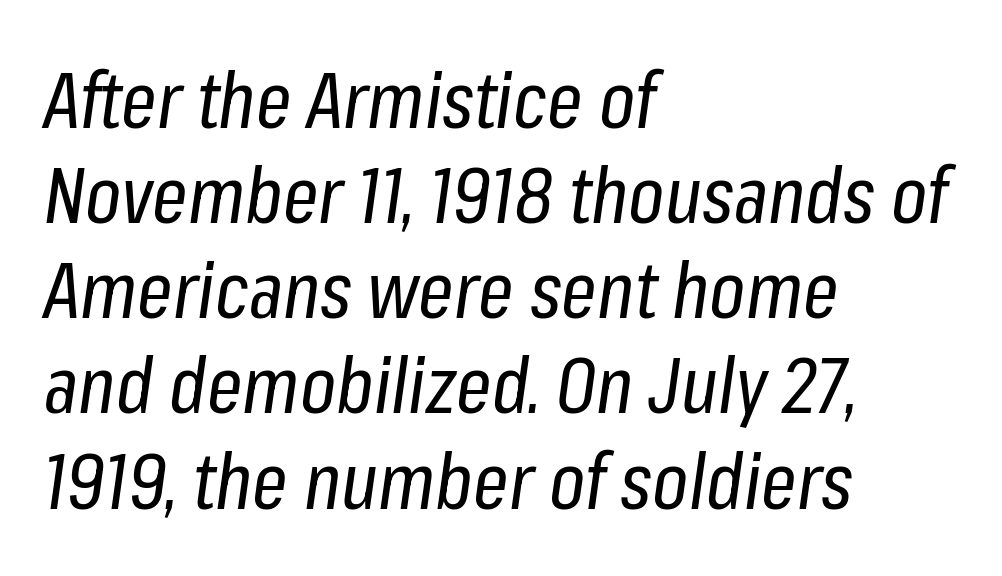
Q: Is the text bold? A: No.
Q: Is the text italic (slanted)? A: Yes, it leans right by about 8 degrees.
Q: Is the text underlined? A: No.
Q: How is the paragraph aligned? A: Left-aligned.
Q: Is the spacing between letters normal or unusually wide? A: Normal.
Q: Width (condensed, normal, or wide)? A: Condensed.
Q: Stroke contrast? A: Low.
Q: x-height? A: Medium.
Q: Monospaced? A: No.
